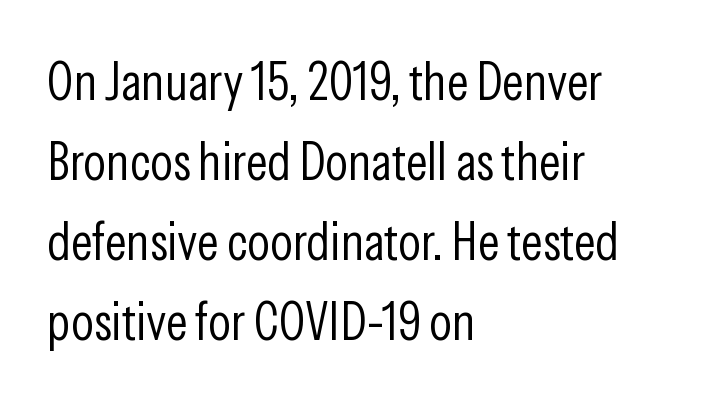
The image shows 53 px light, condensed sans-serif type, upright; set left-aligned, normal line spacing (1.51x), normal letter spacing, not underlined; low stroke contrast and a medium x-height.
